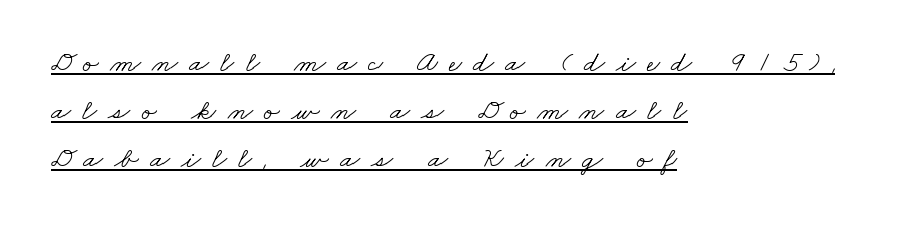
The image shows 29 px light, wide serif type; set left-aligned, normal line spacing (1.66x), unusually wide letter spacing (+0.39 em), underlined; low stroke contrast and a small x-height.
